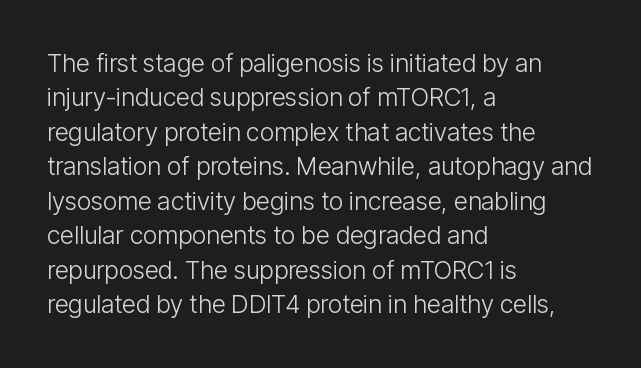
The image shows 25 px text type, upright; set left-aligned, normal line spacing (1.38x), normal letter spacing, not underlined.
